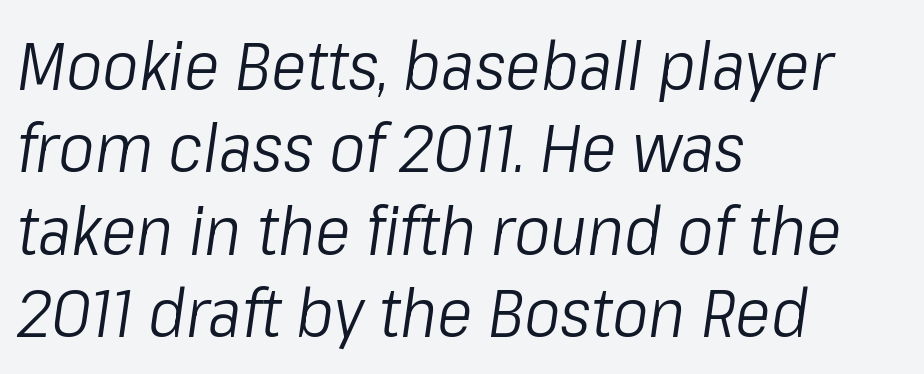
{"italic": "yes", "lean": "right", "slant_degrees": 8, "bold": "no", "weight": "light", "width": "condensed", "stroke_contrast": "low", "x_height": "medium", "monospaced": "no", "underline": "no", "align": "left", "line_spacing_ratio": 1.21, "letter_spacing": "normal", "letter_spacing_em": 0.0, "glyph_px": 68}
